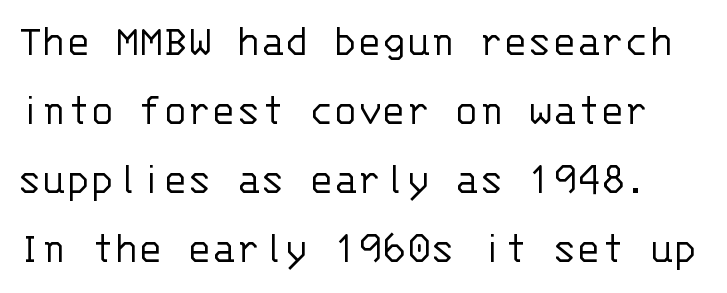
{"serif": "no", "italic": "no", "bold": "no", "weight": "light", "width": "normal", "stroke_contrast": "low", "x_height": "large", "monospaced": "yes", "underline": "no", "line_spacing": "normal", "line_spacing_ratio": 1.53, "letter_spacing": "normal", "letter_spacing_em": 0.0, "glyph_px": 45}
